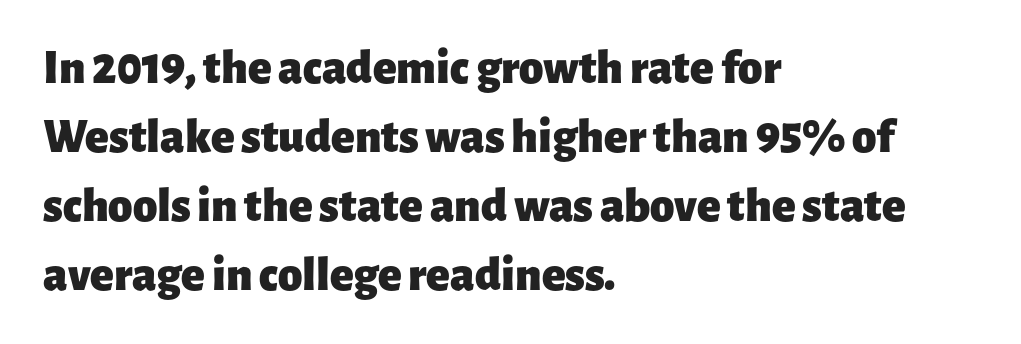
{"serif": "no", "italic": "no", "bold": "yes", "weight": "heavy", "width": "normal", "stroke_contrast": "low", "x_height": "medium", "monospaced": "no", "underline": "no", "align": "left", "line_spacing": "normal", "line_spacing_ratio": 1.41, "letter_spacing": "normal", "letter_spacing_em": 0.0, "glyph_px": 49}
